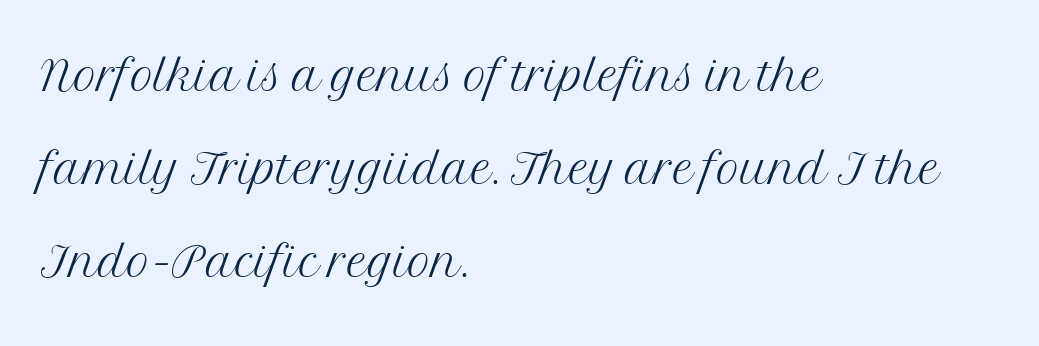
Q: Is the text bold? A: No.
Q: Is the text italic (slanted)? A: Yes.
Q: Is the typeface a serif or a sans-serif typeface? A: Serif.
Q: Is the text underlined? A: No.
Q: How is the paragraph aligned? A: Left-aligned.
Q: Is the spacing between letters normal or unusually wide? A: Normal.
Q: Is the spacing between lines tight, normal or loose? A: Normal.
Q: Width (condensed, normal, or wide)? A: Normal.
Q: Stroke contrast? A: Medium.
Q: x-height? A: Medium.
Q: Monospaced? A: No.
